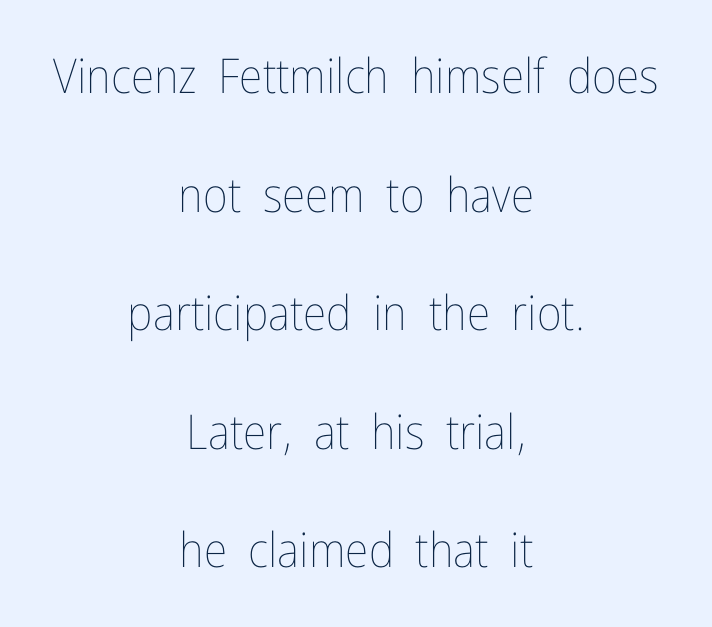
Q: Is the text bold? A: No.
Q: Is the text italic (slanted)? A: No, it is upright.
Q: Is the text underlined? A: No.
Q: How is the paragraph aligned? A: Centered.
Q: Is the spacing between letters normal or unusually wide? A: Normal.
Q: Is the spacing between lines tight, normal or loose? A: Loose.
Q: Width (condensed, normal, or wide)? A: Condensed.
Q: Stroke contrast? A: Low.
Q: x-height? A: Medium.
Q: Monospaced? A: No.
